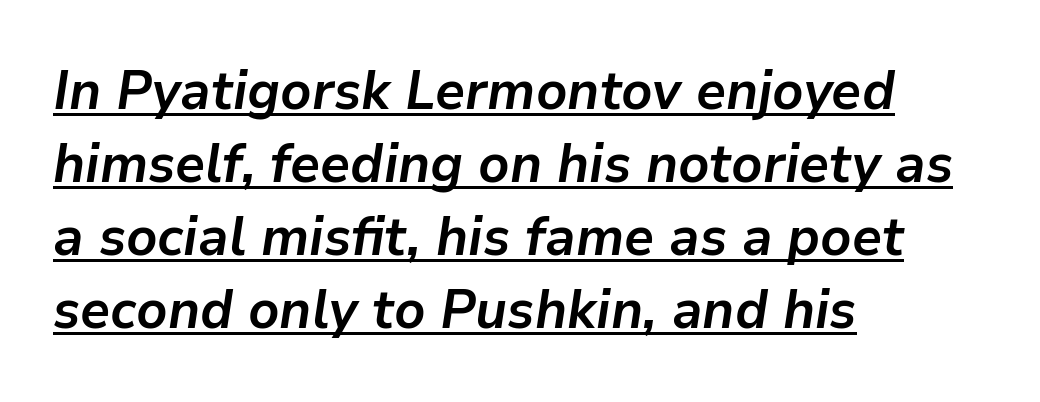
{"italic": "yes", "lean": "right", "slant_degrees": 9, "bold": "yes", "weight": "semibold", "width": "normal", "stroke_contrast": "low", "x_height": "medium", "monospaced": "no", "underline": "yes", "align": "left", "line_spacing": "normal", "line_spacing_ratio": 1.33, "letter_spacing": "normal", "letter_spacing_em": 0.0, "glyph_px": 55}
